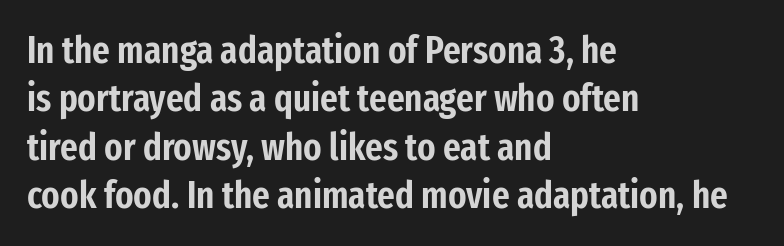
The image shows 38 px condensed sans-serif type, upright; set left-aligned, normal line spacing (1.27x), normal letter spacing, not underlined; low stroke contrast and a medium x-height.
